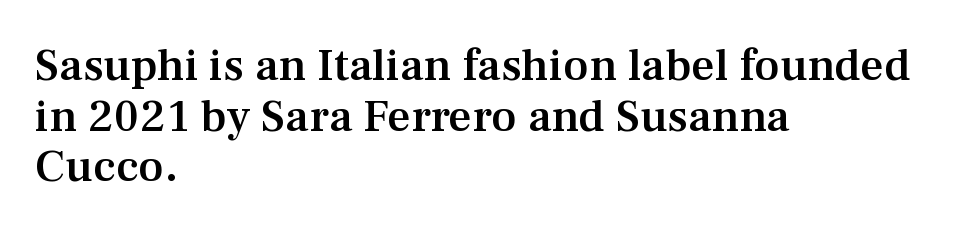
The image shows 46 px semibold serif type, upright; set left-aligned, tight line spacing (1.1x), normal letter spacing, not underlined; medium stroke contrast and a medium x-height.
